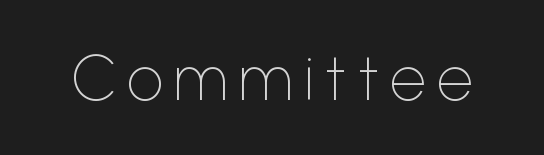
Character widths vary here, with narrow letters taking less room than wide ones. Stems here are at most as thick as an everyday book face. Regarding serifs, this sample does without them. Nope, not italic — everything's standing straight. Each row of text sits above clean, open space.
